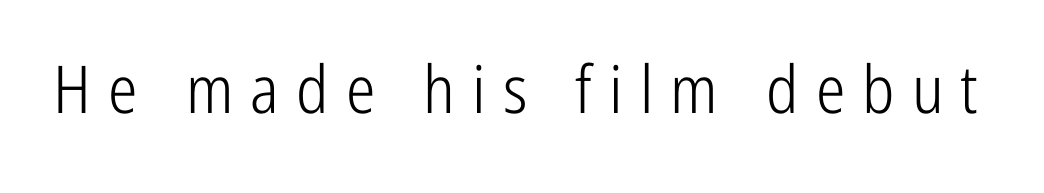
Loose tracking; the words dissolve into strings of separated letters. Descenders hang freely into open space. The passage shown is typed in a proportional face where columns would drift. Stem width sits at or under what a default text font uses. This sample uses a sans-serif face. The axis of the letterforms is exactly vertical.
